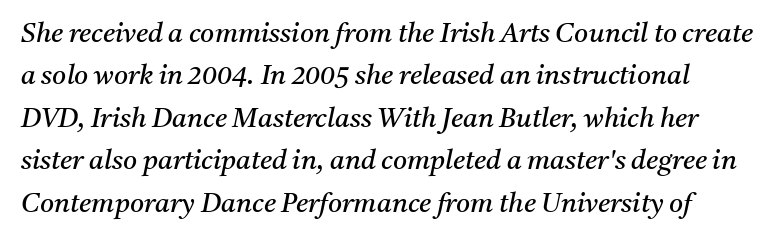
Anything drawn beneath the words? Only blank space. Weight class: somewhere from thin through regular. The passage shown has conventional tracking throughout. The designer left line spacing at the default. In terms of posture, this sample is oblique.
